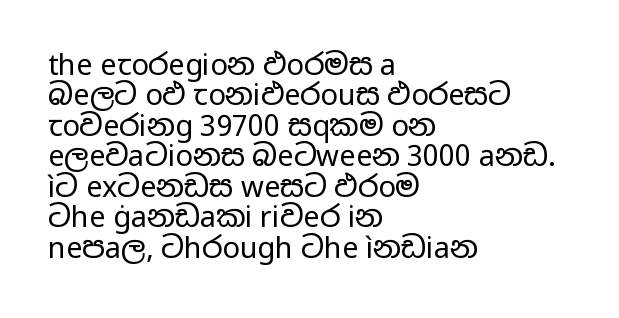
The image shows 29 px regular-weight, wide sans-serif type, upright; set left-aligned, tight line spacing (1.05x), normal letter spacing, not underlined; low stroke contrast and a medium x-height.
